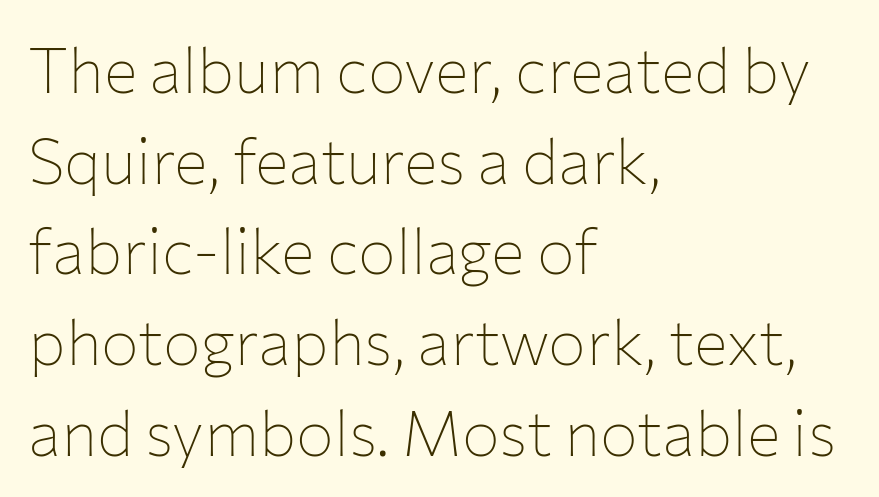
Q: Is the text bold? A: No.
Q: Is the text italic (slanted)? A: No, it is upright.
Q: Is the typeface a serif or a sans-serif typeface? A: Sans-serif.
Q: Is the text underlined? A: No.
Q: How is the paragraph aligned? A: Left-aligned.
Q: Is the spacing between letters normal or unusually wide? A: Normal.
Q: Is the spacing between lines tight, normal or loose? A: Normal.
Q: Width (condensed, normal, or wide)? A: Normal.
Q: Stroke contrast? A: Low.
Q: x-height? A: Medium.
Q: Monospaced? A: No.
